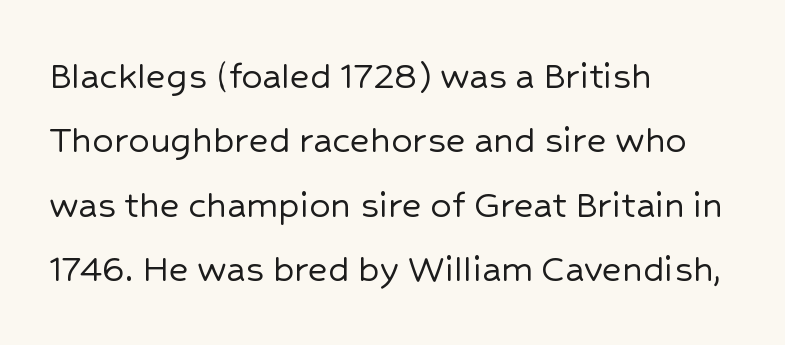
The image shows 42 px sans-serif type, upright; set left-aligned, normal line spacing (1.53x), normal letter spacing, not underlined; low stroke contrast and a medium x-height.
